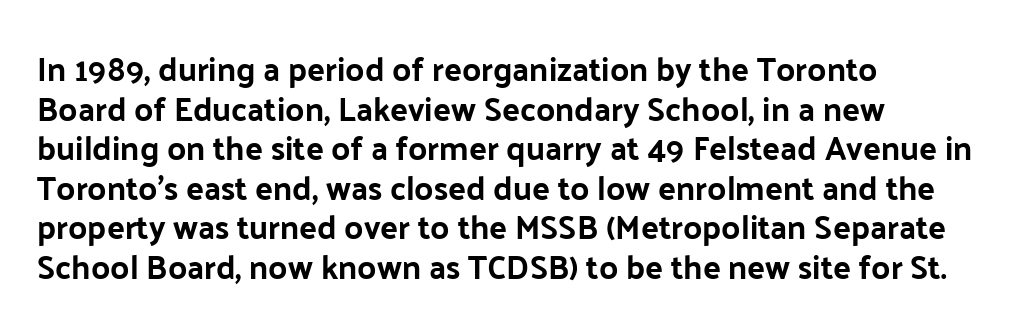
The image shows 33 px bold sans-serif type, upright; set left-aligned, line spacing 1.2x, normal letter spacing, not underlined; low stroke contrast and a medium x-height.
